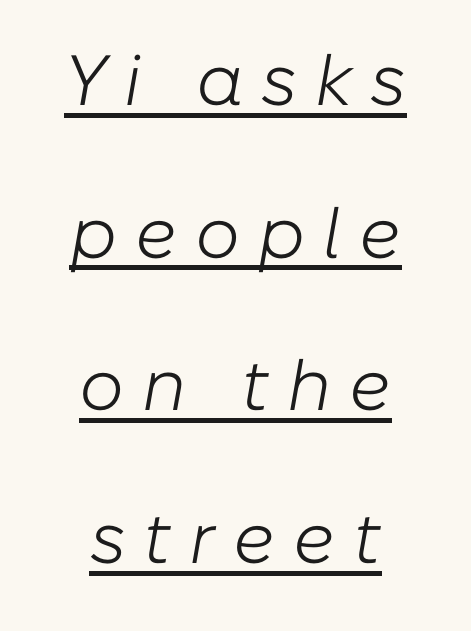
{"italic": "yes", "lean": "right", "slant_degrees": 10, "bold": "no", "weight": "light", "width": "normal", "stroke_contrast": "low", "x_height": "medium", "monospaced": "no", "underline": "yes", "line_spacing": "loose", "line_spacing_ratio": 2.15, "letter_spacing": "wide", "letter_spacing_em": 0.25, "glyph_px": 71}
